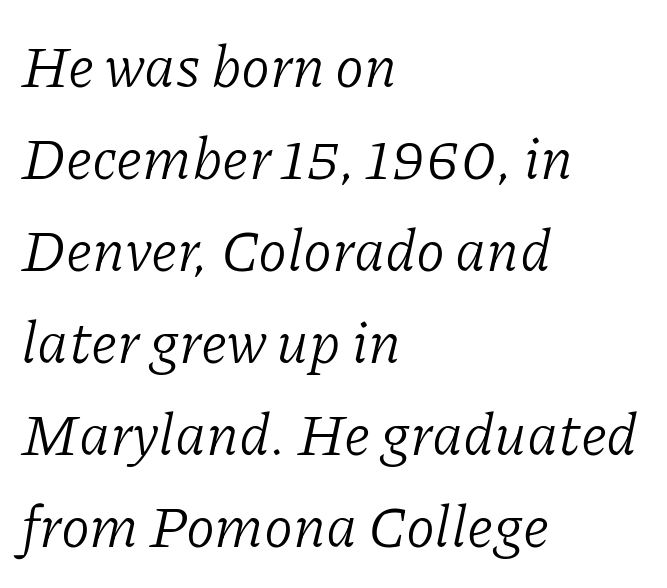
The image shows 59 px light serif type, italic (leaning right); set left-aligned, normal line spacing (1.56x), normal letter spacing, not underlined; low stroke contrast and a medium x-height.
